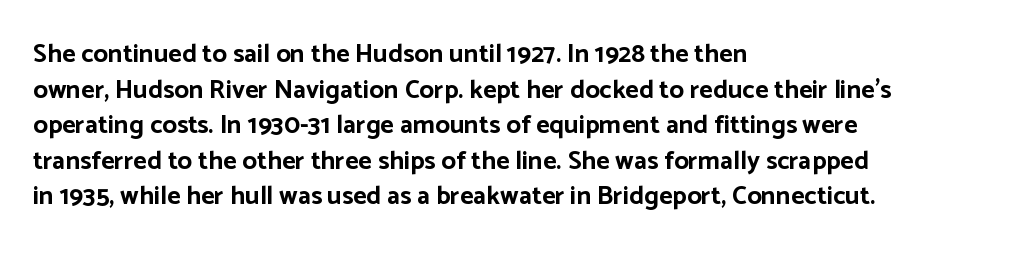
{"italic": "no", "bold": "yes", "underline": "no", "align": "left", "line_spacing": "normal", "line_spacing_ratio": 1.37, "letter_spacing": "normal", "letter_spacing_em": 0.0, "glyph_px": 26}
